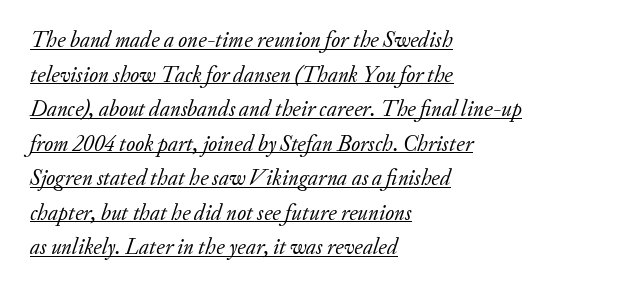
Casual observation: everything's shoved over to the left. The font's italic variant was chosen for this text. Vertically, the passage feels balanced, rows spaced as you'd expect. Characters follow at the spacing the type designer built in.
